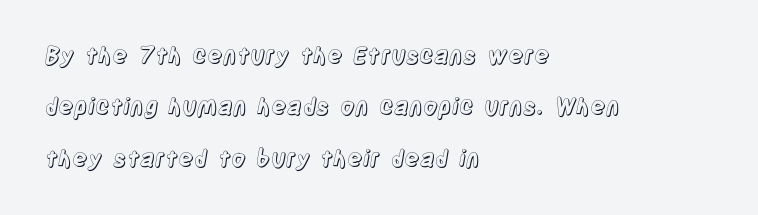
{"underline": "no", "align": "left", "line_spacing": "loose", "line_spacing_ratio": 2.23, "letter_spacing": "normal", "letter_spacing_em": 0.0, "glyph_px": 23}
